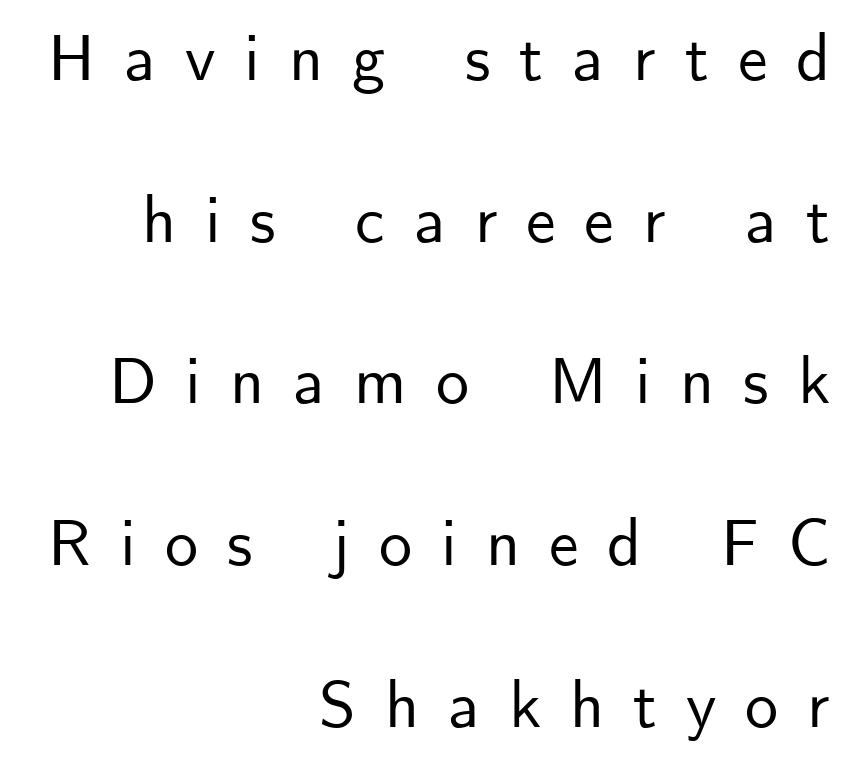
The image shows 66 px sans-serif type, upright; set right-aligned, loose line spacing (2.45x), unusually wide letter spacing (+0.44 em), not underlined; low stroke contrast and a small x-height.
